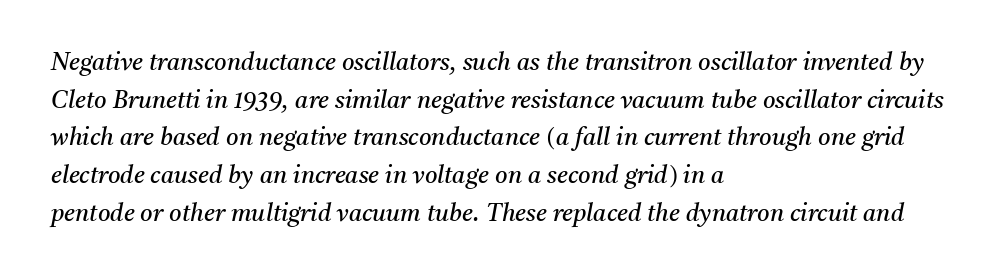
Q: Is the text bold? A: No.
Q: Is the text italic (slanted)? A: Yes, it leans right by about 11 degrees.
Q: Is the text underlined? A: No.
Q: How is the paragraph aligned? A: Left-aligned.
Q: Is the spacing between letters normal or unusually wide? A: Normal.
Q: Is the spacing between lines tight, normal or loose? A: Normal.
